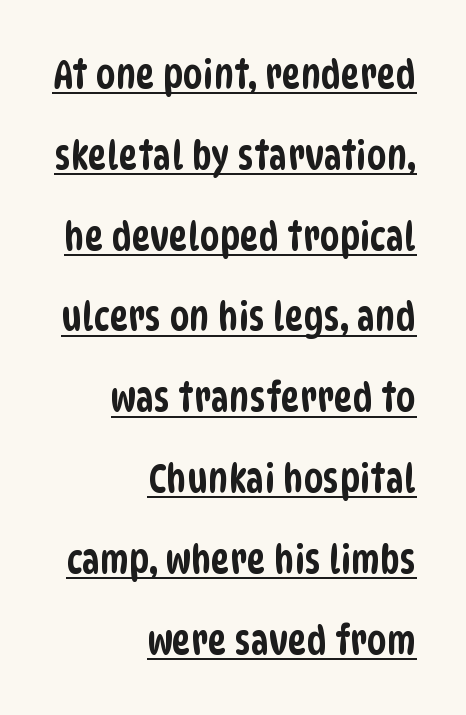
The image shows 40 px condensed sans-serif type; set right-aligned, loose line spacing (2.02x), normal letter spacing, underlined; low stroke contrast and a large x-height.
